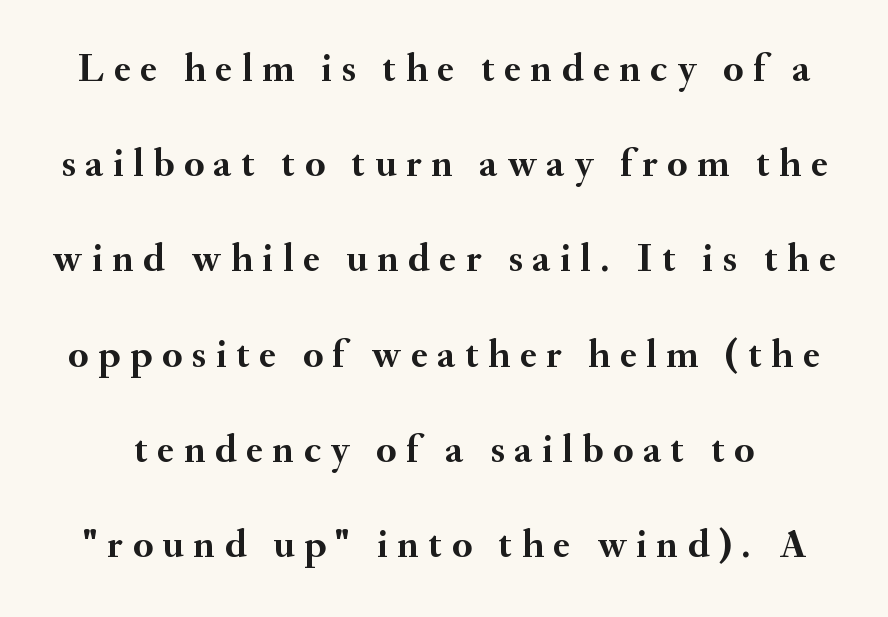
Q: Is the text bold? A: Yes.
Q: Is the text italic (slanted)? A: No, it is upright.
Q: Is the typeface a serif or a sans-serif typeface? A: Serif.
Q: Is the text underlined? A: No.
Q: Is the spacing between letters normal or unusually wide? A: Unusually wide.
Q: Is the spacing between lines tight, normal or loose? A: Loose.
Q: Width (condensed, normal, or wide)? A: Normal.
Q: Stroke contrast? A: Medium.
Q: x-height? A: Small.
Q: Monospaced? A: No.
